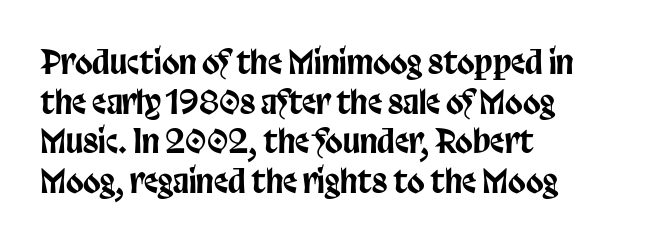
Q: Is the text italic (slanted)? A: No, it is upright.
Q: Is the typeface a serif or a sans-serif typeface? A: Sans-serif.
Q: Is the text underlined? A: No.
Q: How is the paragraph aligned? A: Left-aligned.
Q: Is the spacing between letters normal or unusually wide? A: Normal.
Q: Width (condensed, normal, or wide)? A: Condensed.
Q: Stroke contrast? A: Low.
Q: x-height? A: Large.
Q: Monospaced? A: No.
